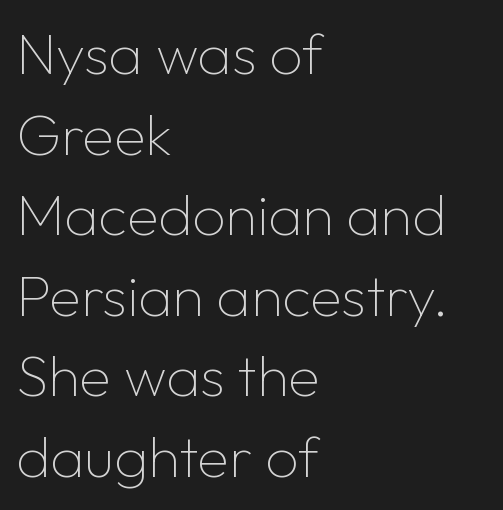
The axis of the letterforms is exactly vertical. No heavy texture on the line: the type isn't bold. Honestly, the letter spacing is just normal — you wouldn't notice it. The strip under each line holds only bare page. Line beginnings align vertically; line endings do not. Spacing verdict: proportional, widths tailored to each character.
